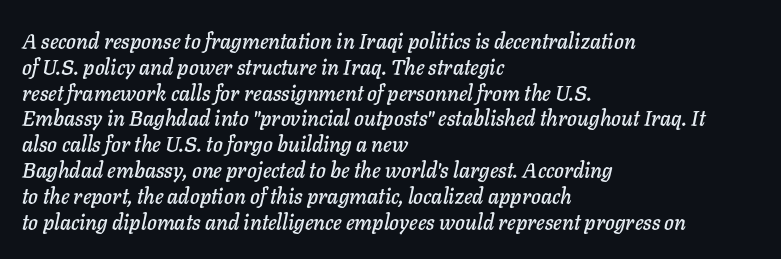
The image shows 21 px text type, italic (leaning right); set left-aligned, line spacing 1.23x, normal letter spacing, not underlined.
